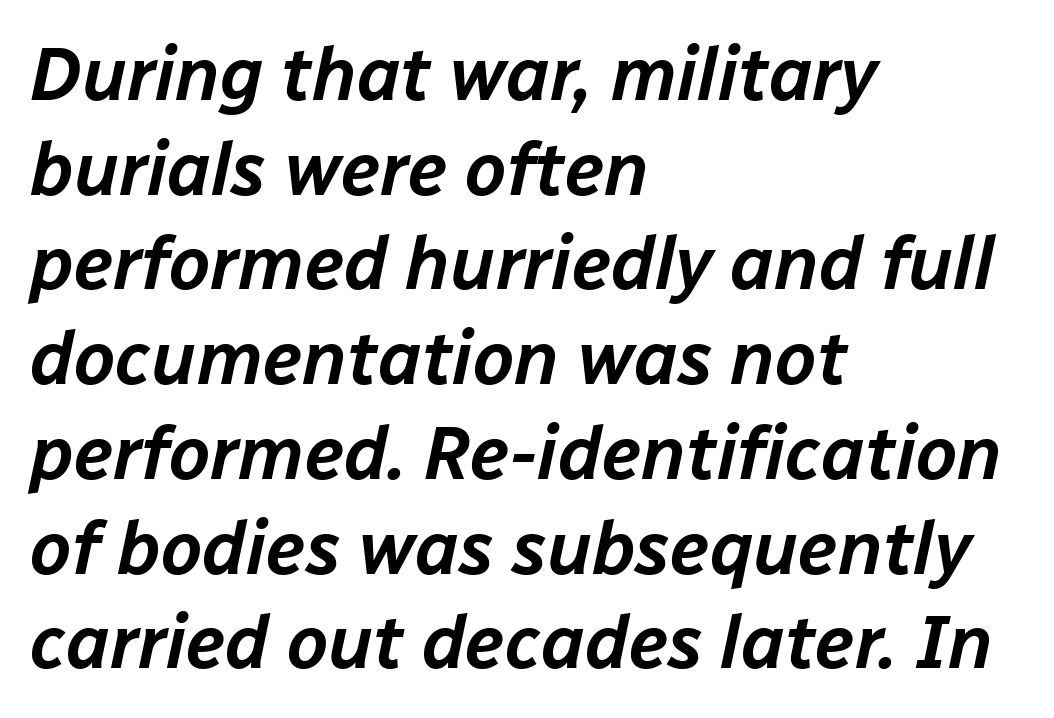
Italic? Definitely — the glyphs are oblique. Evenly set lines give the paragraph a standard silhouette. Teacher's note: observe the even left margin — that is flush-left alignment. Characters follow at the spacing the type designer built in.
